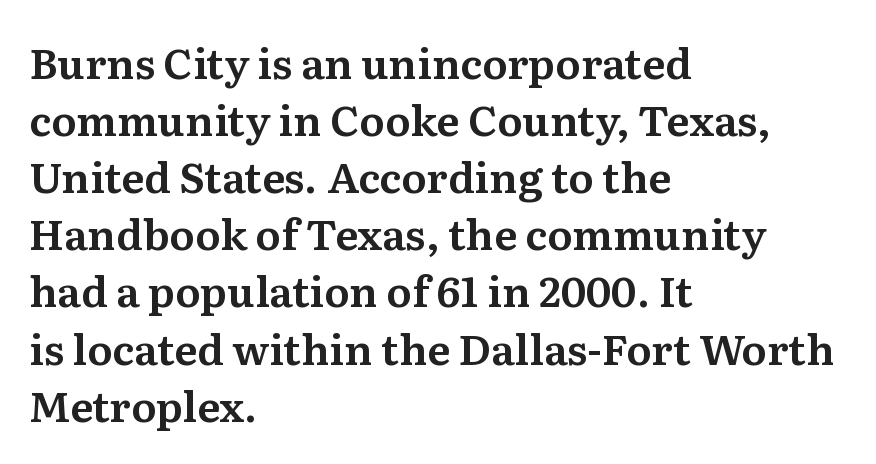
Q: Is the text italic (slanted)? A: No, it is upright.
Q: Is the typeface a serif or a sans-serif typeface? A: Serif.
Q: Is the text underlined? A: No.
Q: How is the paragraph aligned? A: Left-aligned.
Q: Is the spacing between letters normal or unusually wide? A: Normal.
Q: Is the spacing between lines tight, normal or loose? A: Normal.
Q: Width (condensed, normal, or wide)? A: Normal.
Q: Stroke contrast? A: Medium.
Q: x-height? A: Medium.
Q: Monospaced? A: No.
